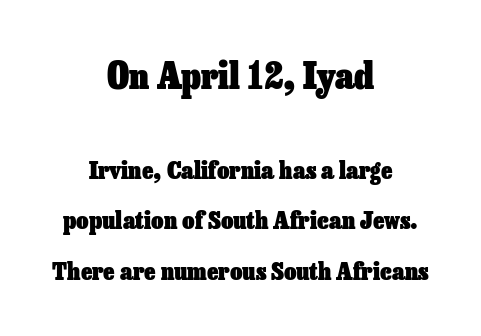
The image shows 36 px heavy type, upright; set centered, loose line spacing (2.11x), normal letter spacing, not underlined; the first (top) block is 1.5x larger; low stroke contrast and a medium x-height.
